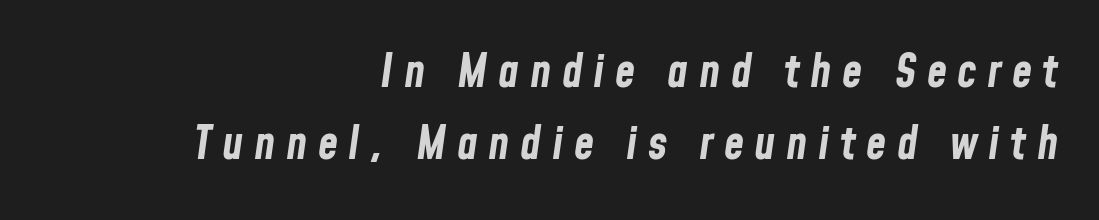
{"italic": "yes", "lean": "right", "slant_degrees": 8, "bold": "yes", "weight": "bold", "width": "condensed", "stroke_contrast": "low", "x_height": "medium", "monospaced": "no", "underline": "no", "align": "right", "line_spacing": "normal", "line_spacing_ratio": 1.57, "letter_spacing": "wide", "letter_spacing_em": 0.23, "glyph_px": 46}
